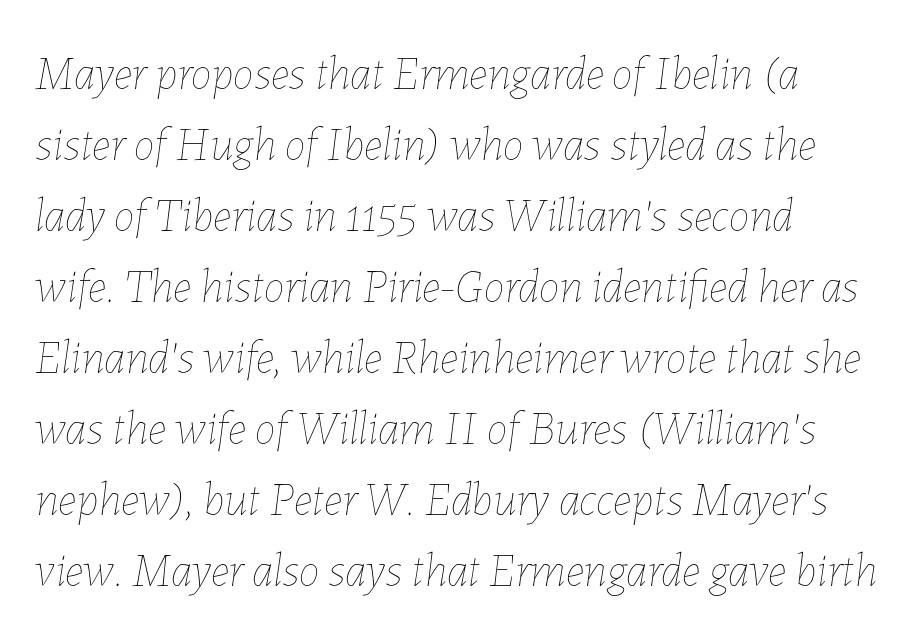
{"italic": "yes", "lean": "right", "slant_degrees": 7, "bold": "no", "weight": "thin", "width": "normal", "stroke_contrast": "low", "x_height": "medium", "monospaced": "no", "underline": "no", "align": "left", "line_spacing": "normal", "line_spacing_ratio": 1.51, "letter_spacing": "normal", "letter_spacing_em": 0.0, "glyph_px": 47}
